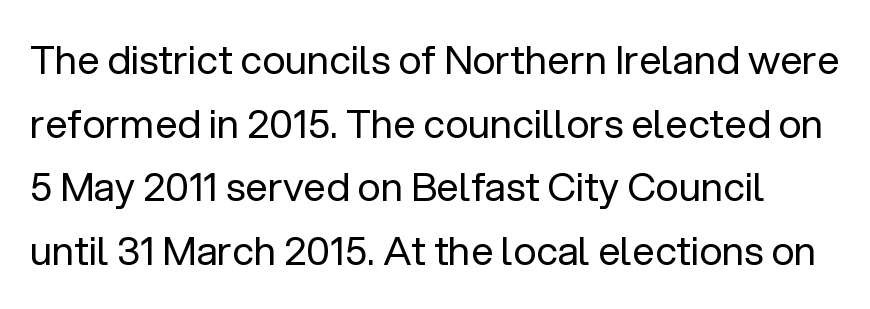
{"serif": "no", "italic": "no", "bold": "no", "weight": "regular", "width": "normal", "stroke_contrast": "low", "x_height": "medium", "monospaced": "no", "underline": "no", "line_spacing": "normal", "line_spacing_ratio": 1.59, "letter_spacing": "normal", "letter_spacing_em": 0.0, "glyph_px": 40}
